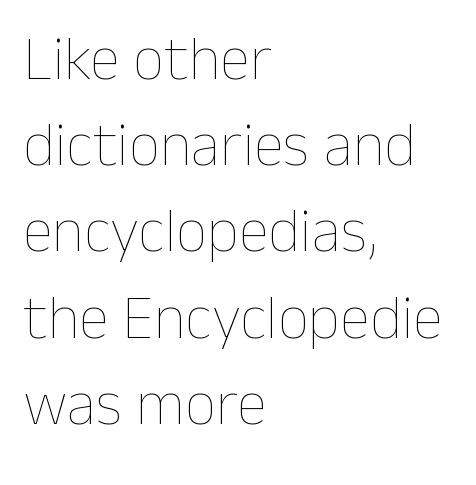
The image shows 62 px thin type, upright; set left-aligned, normal line spacing (1.39x), normal letter spacing, not underlined; low stroke contrast and a medium x-height.
